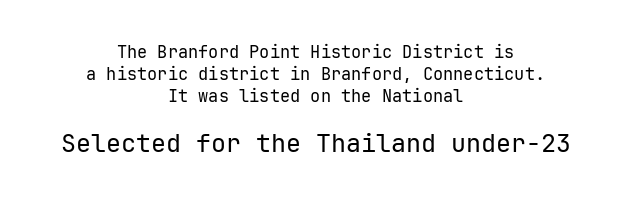
Q: Is the text bold? A: No.
Q: Is the text italic (slanted)? A: No, it is upright.
Q: Is the text underlined? A: No.
Q: How is the paragraph aligned? A: Centered.
Q: Is the spacing between letters normal or unusually wide? A: Normal.
Q: Is the spacing between lines tight, normal or loose? A: Normal.
Q: Which block of text is set in a larger size, the first (top) or the second (bottom)? A: The second (bottom) one.
